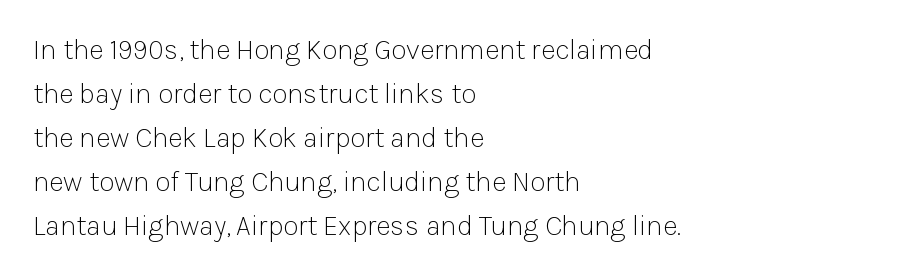
Q: Is the text bold? A: No.
Q: Is the text italic (slanted)? A: No, it is upright.
Q: Is the typeface a serif or a sans-serif typeface? A: Sans-serif.
Q: Is the text underlined? A: No.
Q: How is the paragraph aligned? A: Left-aligned.
Q: Is the spacing between letters normal or unusually wide? A: Normal.
Q: Is the spacing between lines tight, normal or loose? A: Normal.
Q: Width (condensed, normal, or wide)? A: Normal.
Q: Stroke contrast? A: Low.
Q: x-height? A: Medium.
Q: Monospaced? A: No.
